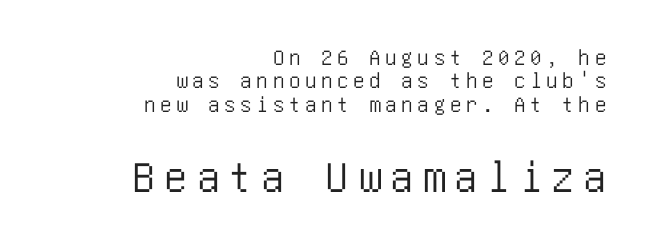
The image shows 46 px condensed sans-serif type, upright; set right-aligned, tight line spacing (1.02x), unusually wide letter spacing (+0.2 em), not underlined; the second (bottom) block is 2.0x larger; low stroke contrast and a large x-height.
